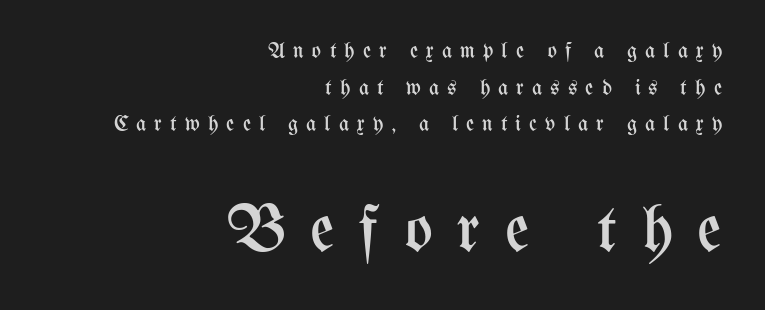
{"italic": "no", "bold": "no", "weight": "regular", "width": "condensed", "stroke_contrast": "medium", "x_height": "medium", "monospaced": "no", "underline": "no", "align": "right", "line_spacing": "normal", "line_spacing_ratio": 1.67, "letter_spacing": "wide", "letter_spacing_em": 0.37, "larger_block": "second", "size_ratio": 3.0, "glyph_px": 66}
